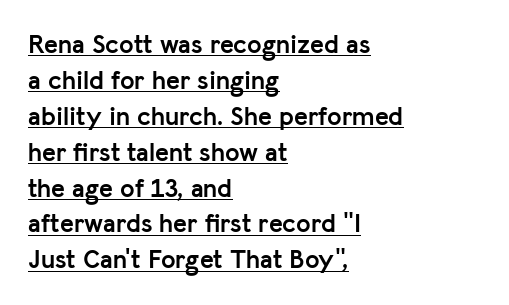
{"italic": "no", "bold": "yes", "underline": "yes", "align": "left", "line_spacing": "normal", "line_spacing_ratio": 1.38, "letter_spacing": "normal", "letter_spacing_em": 0.0, "glyph_px": 26}
